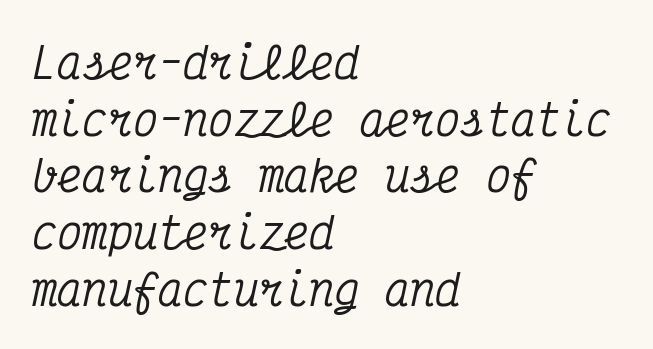
The string is rendered with underlining switched off. The lettering tilts uniformly, giving the passage an italic look. Examine the stroke ends and you'll spot serifs. This rendering uses left alignment, leaving the right contour irregular. Fixed-width glyphs throughout — classic coding-font behaviour.
